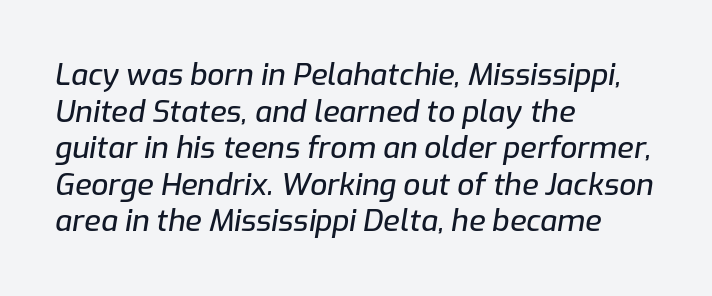
Q: Is the text italic (slanted)? A: Yes, it leans right by about 9 degrees.
Q: Is the text underlined? A: No.
Q: How is the paragraph aligned? A: Left-aligned.
Q: Is the spacing between letters normal or unusually wide? A: Normal.
Q: Width (condensed, normal, or wide)? A: Normal.
Q: Stroke contrast? A: Low.
Q: x-height? A: Medium.
Q: Monospaced? A: No.
